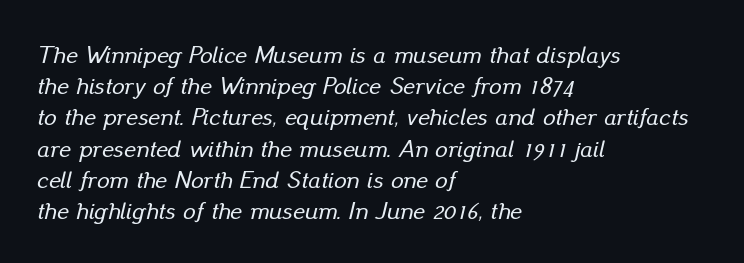
The image shows 25 px text type, italic (leaning right); set left-aligned, normal line spacing (1.25x), normal letter spacing, not underlined.
